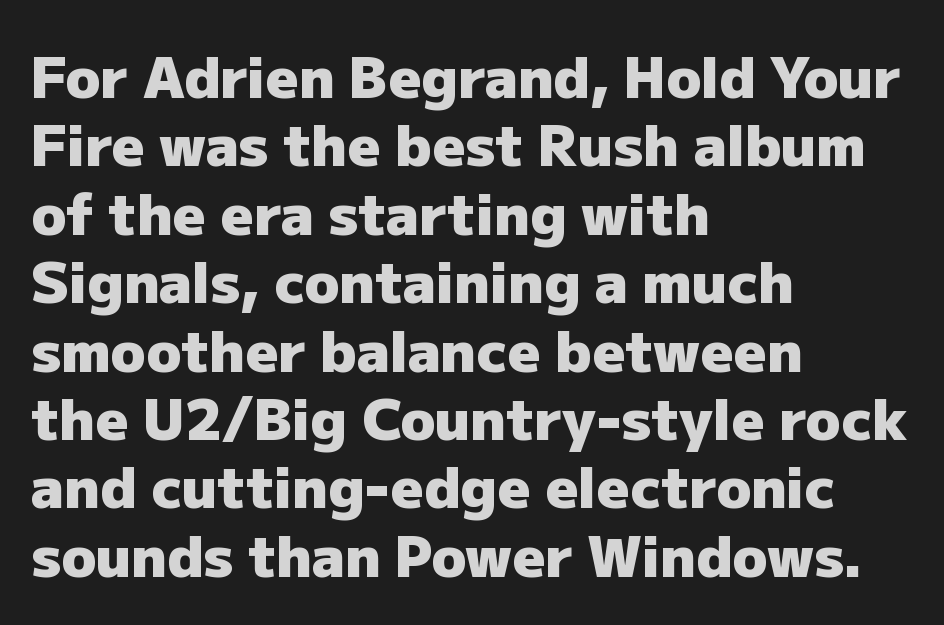
{"serif": "no", "italic": "no", "bold": "yes", "weight": "heavy", "width": "normal", "stroke_contrast": "low", "x_height": "medium", "monospaced": "no", "underline": "no", "align": "left", "line_spacing_ratio": 1.2, "letter_spacing": "normal", "letter_spacing_em": 0.0, "glyph_px": 57}
